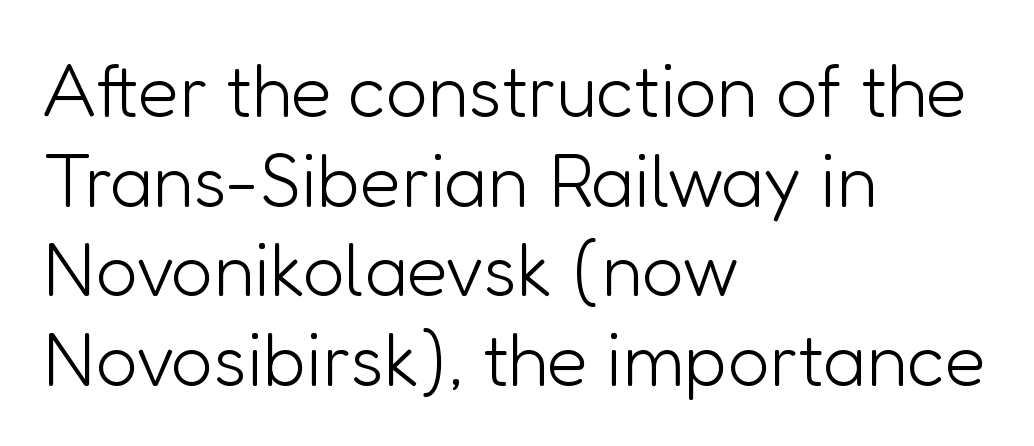
{"serif": "no", "italic": "no", "bold": "no", "weight": "light", "width": "normal", "stroke_contrast": "low", "x_height": "medium", "monospaced": "no", "underline": "no", "align": "left", "line_spacing_ratio": 1.21, "letter_spacing": "normal", "letter_spacing_em": 0.0, "glyph_px": 74}
